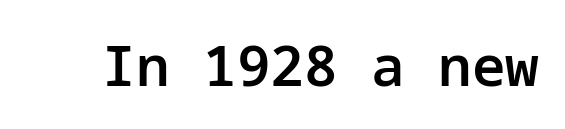
The image shows 56 px semibold sans-serif type, upright; set normal letter spacing, not underlined; low stroke contrast and a medium x-height.
